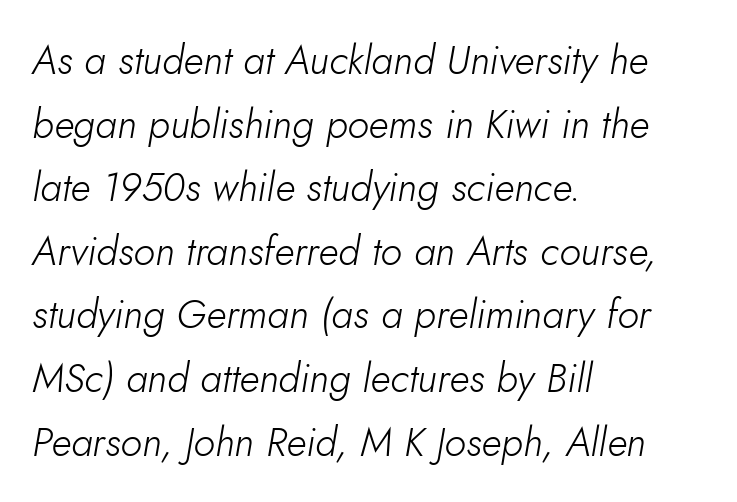
Students, note that the glyphs here touch the page at normal intervals. The letters advance in unequal steps, a hallmark of proportional type. The rendering applies a slant to the glyphs. Honestly, there is no underline to notice here at all. The designer left line spacing at the default.
